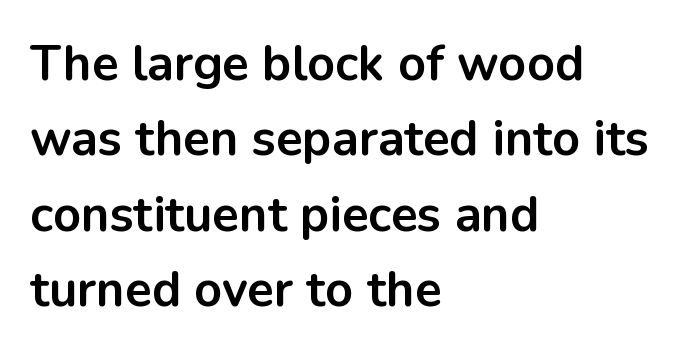
{"serif": "no", "italic": "no", "bold": "yes", "weight": "bold", "width": "normal", "stroke_contrast": "low", "x_height": "medium", "monospaced": "no", "underline": "no", "align": "left", "line_spacing": "normal", "line_spacing_ratio": 1.54, "letter_spacing": "normal", "letter_spacing_em": 0.0, "glyph_px": 49}
